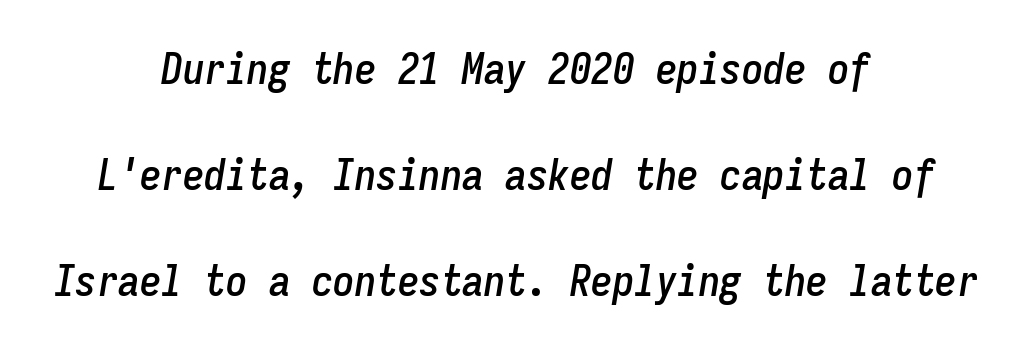
The baseline area is clear. You can tell it's italic because the verticals aren't actually vertical. Regarding leading, the lines here are spaced well apart. Teacher's note: observe the equal gaps on both sides — that is centered alignment.
